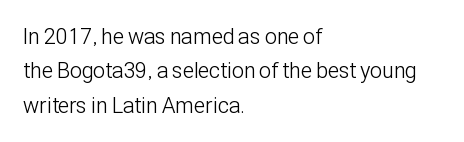
Q: Is the text bold? A: No.
Q: Is the text italic (slanted)? A: No, it is upright.
Q: Is the text underlined? A: No.
Q: How is the paragraph aligned? A: Left-aligned.
Q: Is the spacing between letters normal or unusually wide? A: Normal.
Q: Is the spacing between lines tight, normal or loose? A: Normal.
